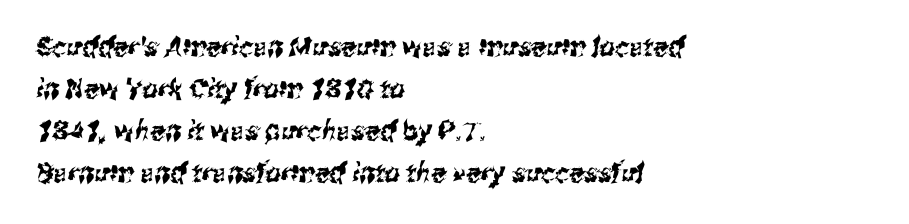
{"underline": "no", "align": "left", "line_spacing": "normal", "line_spacing_ratio": 1.55, "letter_spacing": "normal", "letter_spacing_em": 0.0, "glyph_px": 27}
